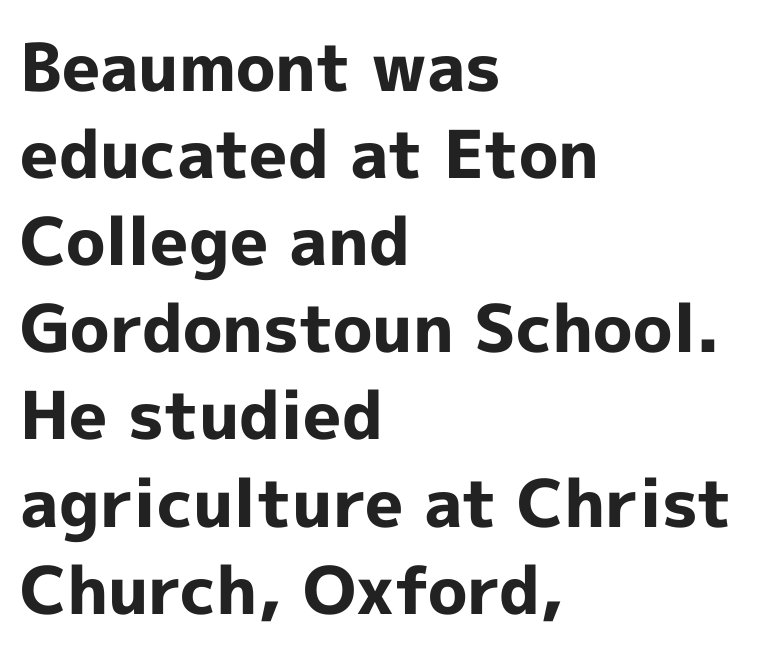
The image shows 66 px bold sans-serif type, upright; set left-aligned, normal line spacing (1.32x), normal letter spacing, not underlined; a medium x-height.
